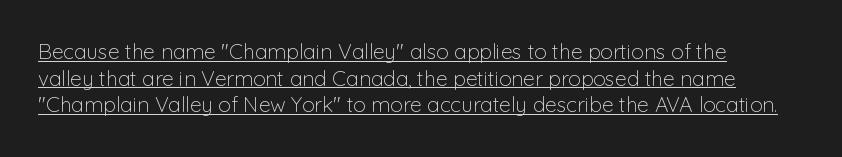
{"italic": "no", "bold": "no", "underline": "yes", "align": "left", "line_spacing": "normal", "line_spacing_ratio": 1.27, "letter_spacing": "normal", "letter_spacing_em": 0.0, "glyph_px": 21}
